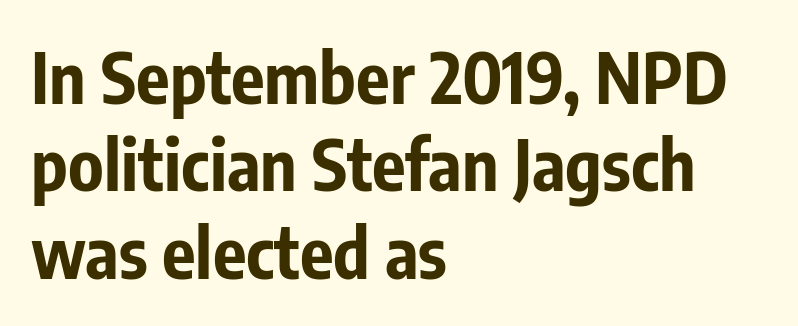
The image shows 70 px bold, condensed sans-serif type, upright; set left-aligned, normal line spacing (1.25x), normal letter spacing, not underlined; low stroke contrast and a medium x-height.
